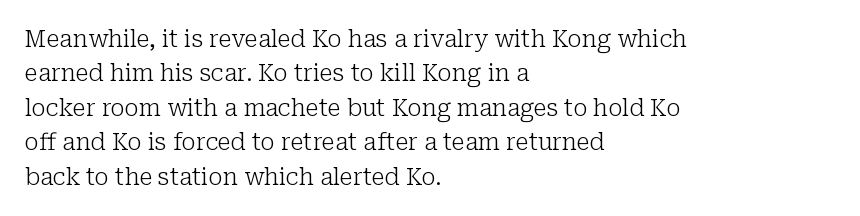
{"italic": "no", "bold": "no", "underline": "no", "align": "left", "line_spacing": "normal", "line_spacing_ratio": 1.5, "letter_spacing": "normal", "letter_spacing_em": 0.0, "glyph_px": 23}
